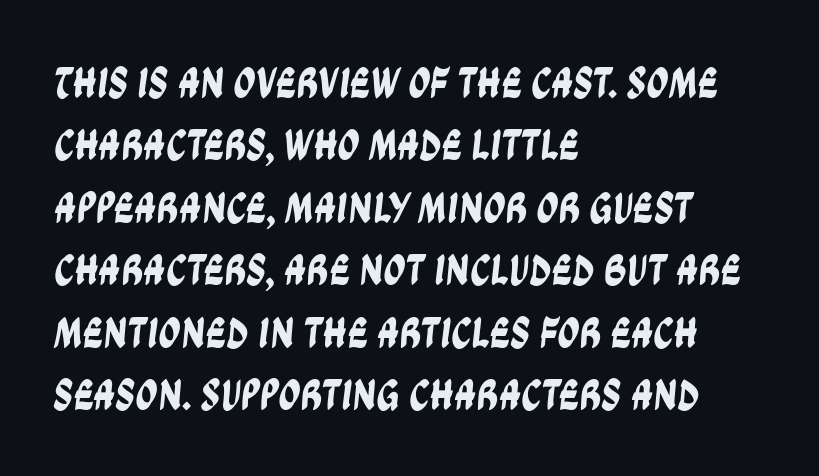
Q: Is the typeface a serif or a sans-serif typeface? A: Sans-serif.
Q: Is the text underlined? A: No.
Q: How is the paragraph aligned? A: Left-aligned.
Q: Is the spacing between letters normal or unusually wide? A: Normal.
Q: Is the spacing between lines tight, normal or loose? A: Normal.
Q: Width (condensed, normal, or wide)? A: Condensed.
Q: Stroke contrast? A: Low.
Q: x-height? A: Large.
Q: Monospaced? A: No.
